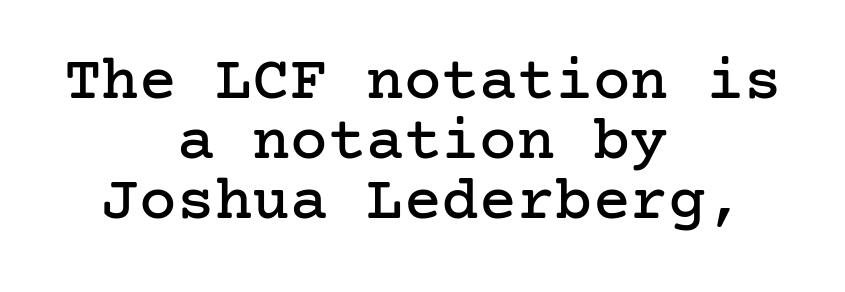
Q: Is the text italic (slanted)? A: No, it is upright.
Q: Is the typeface a serif or a sans-serif typeface? A: Serif.
Q: Is the text underlined? A: No.
Q: How is the paragraph aligned? A: Centered.
Q: Is the spacing between letters normal or unusually wide? A: Normal.
Q: Is the spacing between lines tight, normal or loose? A: Tight.
Q: Width (condensed, normal, or wide)? A: Normal.
Q: Stroke contrast? A: Low.
Q: x-height? A: Medium.
